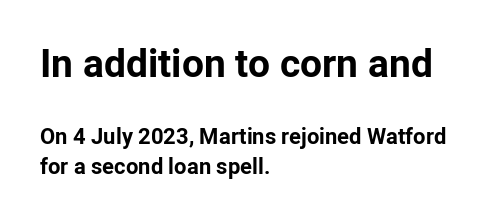
{"serif": "no", "italic": "no", "bold": "yes", "weight": "bold", "width": "normal", "stroke_contrast": "low", "x_height": "medium", "monospaced": "no", "underline": "no", "align": "left", "line_spacing": "normal", "line_spacing_ratio": 1.34, "letter_spacing": "normal", "letter_spacing_em": 0.0, "larger_block": "first", "size_ratio": 1.77, "glyph_px": 39}
